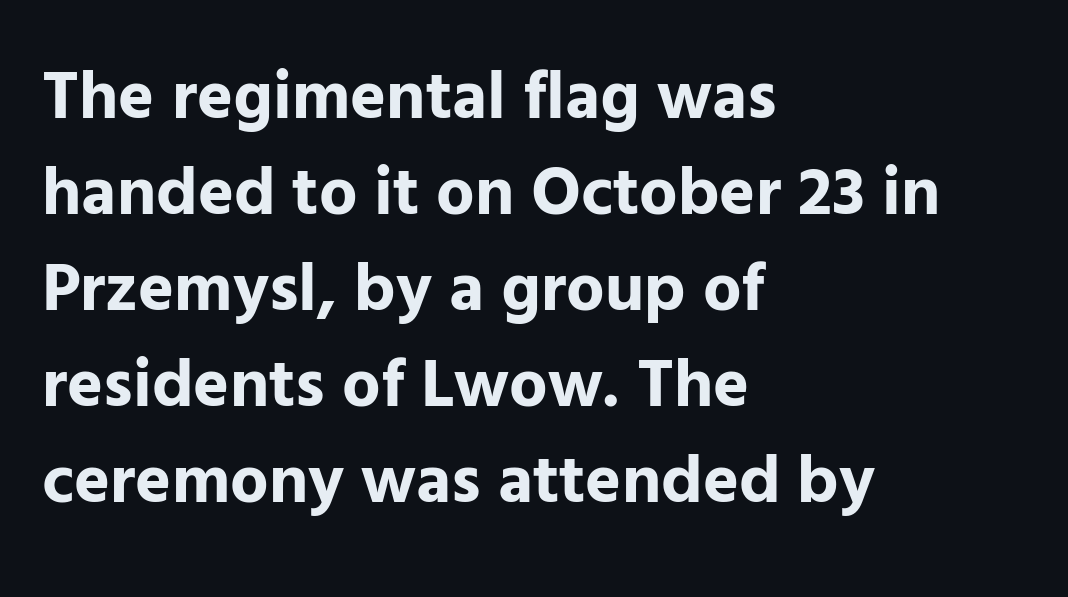
The image shows 68 px bold sans-serif type, upright; set left-aligned, normal line spacing (1.41x), normal letter spacing, not underlined; low stroke contrast and a medium x-height.
